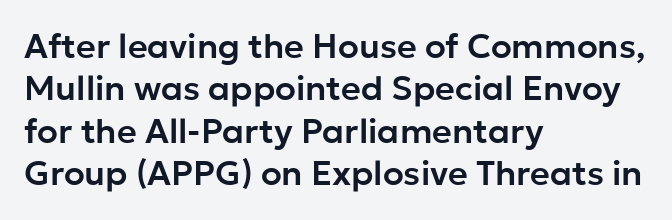
Reading down the block, your eye returns to a fixed left position each line. Looks like regular typesetting: each glyph gets only the width it needs. Standard letterfit; no display-style spreading of the glyphs. Type style note: lacks serifs. Rule under the text: the space is simply empty. Vertical spacing — default.
